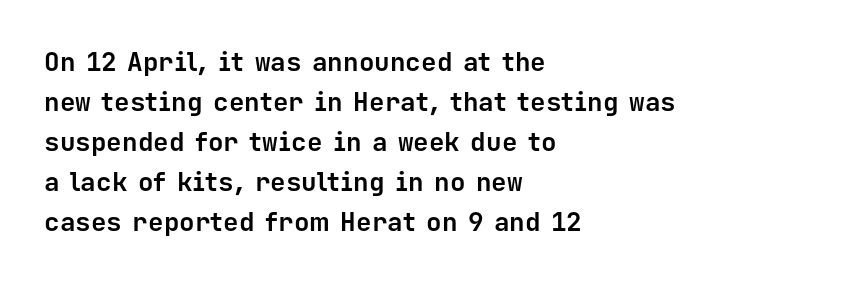
{"italic": "no", "bold": "yes", "underline": "no", "align": "left", "line_spacing": "normal", "line_spacing_ratio": 1.54, "letter_spacing": "normal", "letter_spacing_em": 0.0, "glyph_px": 26}
